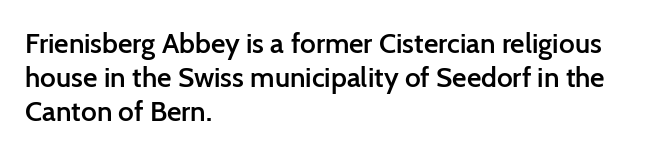
The image shows 28 px semibold sans-serif type, upright; set left-aligned, line spacing 1.21x, normal letter spacing, not underlined; low stroke contrast and a medium x-height.
